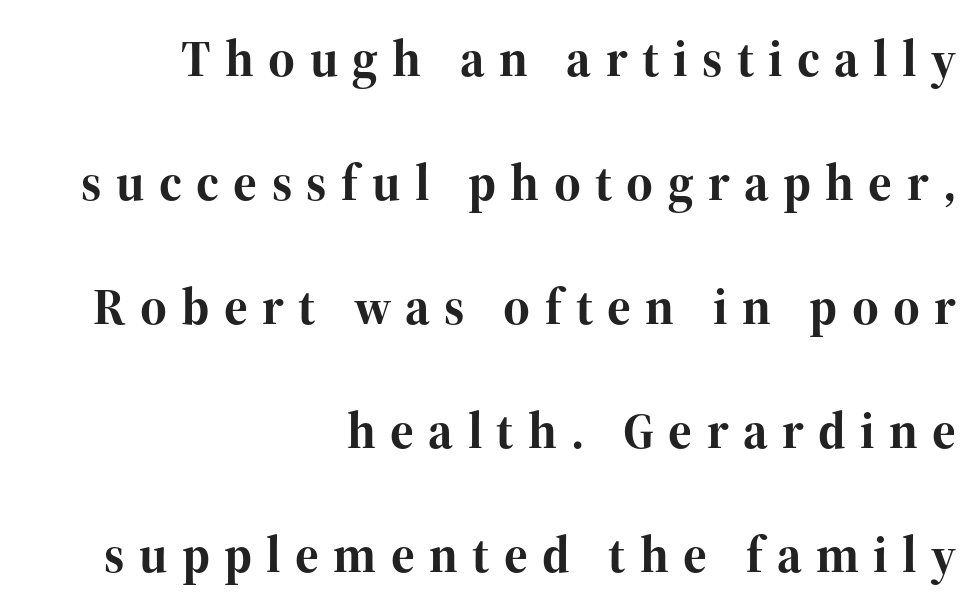
Ascenders rise straight up at ninety degrees. Someone cranked the tracking dial way up on this one. Regarding leading, the lines here are spaced well apart. Horizontal alignment here is rightward, an uncommon choice for prose. Spacing verdict: proportional, widths tailored to each character.
